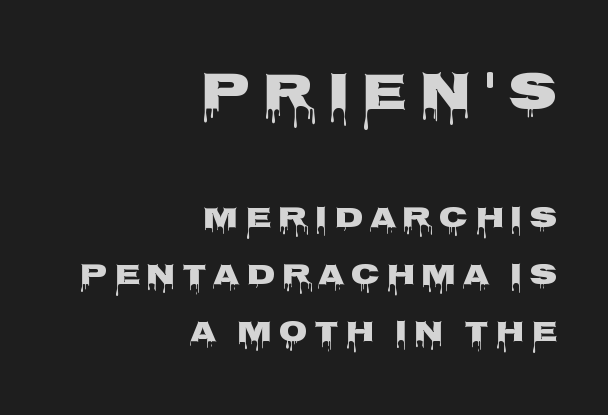
The image shows 53 px heavy, wide sans-serif type, upright; set right-aligned, loose line spacing (1.9x), unusually wide letter spacing (+0.22 em), not underlined; the first (top) block is 1.77x larger; low stroke contrast and a large x-height.
